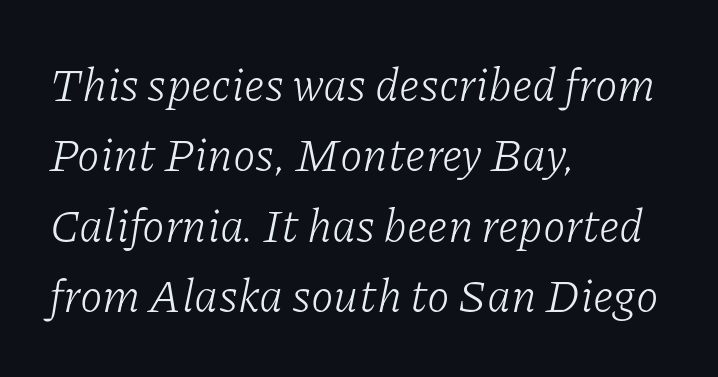
The image shows 46 px light serif type, italic (leaning right); set left-aligned, normal line spacing (1.53x), normal letter spacing, not underlined; low stroke contrast and a medium x-height.
